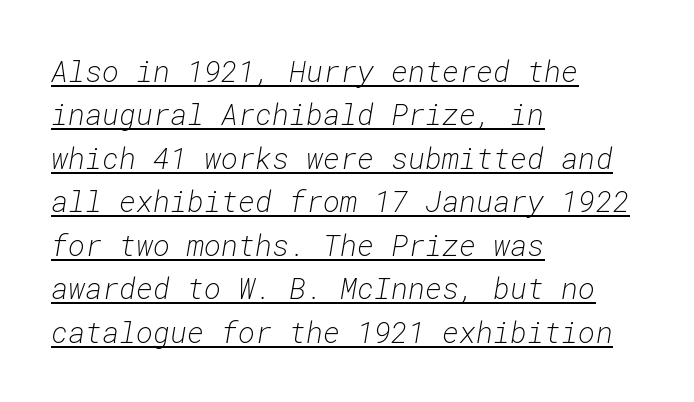
Left-aligned paragraph, ragged on the right. Is this a fixed-width face? Yes — each glyph sits in an identical cell. There's an unmistakable incline to the writing here. The typeface has the unassuming heft of standard copy or less. Does a line run under the words? Yes, clearly. Each word holds together tightly as a unit, with standard inter-letter gaps.
